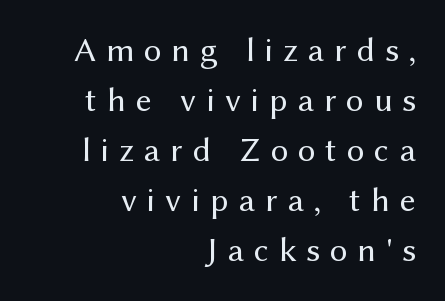
The rendering uses natural spacing where letterforms have individual widths. The letterforms stand isolated, each surrounded by extra space. The font family rendered here belongs to the sans-serif group. The letters look calm and open, with moderate or lighter stems. Reading down the block, your eye finds every line finishing at a fixed right position. Compared with typical paragraphs, the rows here are spaced about the same.
